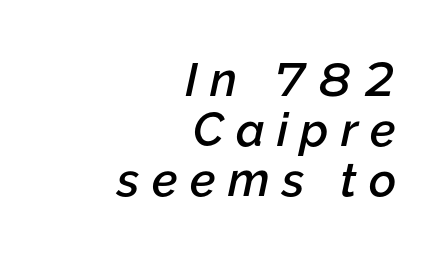
{"italic": "yes", "lean": "right", "slant_degrees": 12, "bold": "semi", "weight": "semibold", "width": "normal", "stroke_contrast": "low", "x_height": "medium", "monospaced": "no", "underline": "no", "align": "right", "line_spacing": "tight", "line_spacing_ratio": 1.06, "letter_spacing": "wide", "letter_spacing_em": 0.26, "glyph_px": 47}
